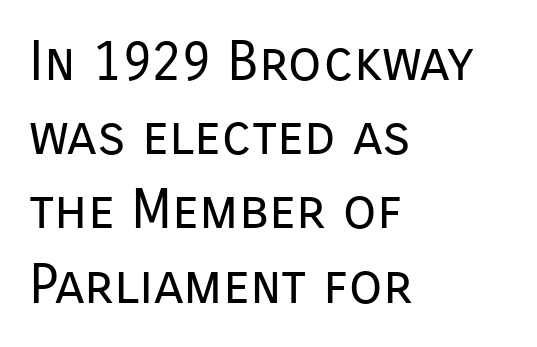
Observe the absence of serifs on each vertical stroke in this sample. Spacing between characters is what you'd get straight out of the box. Character widths vary here, with narrow letters taking less room than wide ones. A quiet, ordinary-to-light weight characterises the typeface. Bare-footed words on every line. Rendered with straight, roman letterforms.
